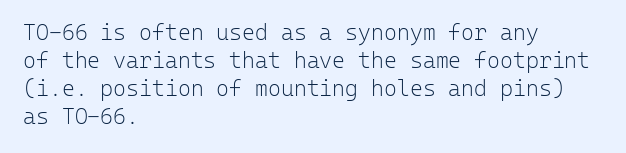
No extra ink here — the face is not bold. Students, observe: this is what conventionally led text looks like. Visually the block forms a straight wall on the left and a jagged coastline on the right. Clear beneath every line of the passage.
